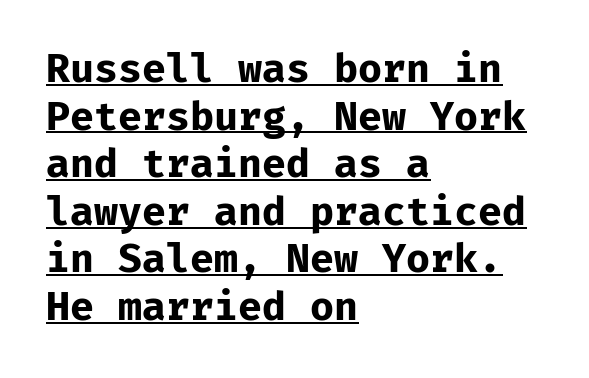
The image shows 39 px bold sans-serif type, upright; set left-aligned, line spacing 1.22x, normal letter spacing, underlined; low stroke contrast and a medium x-height.
